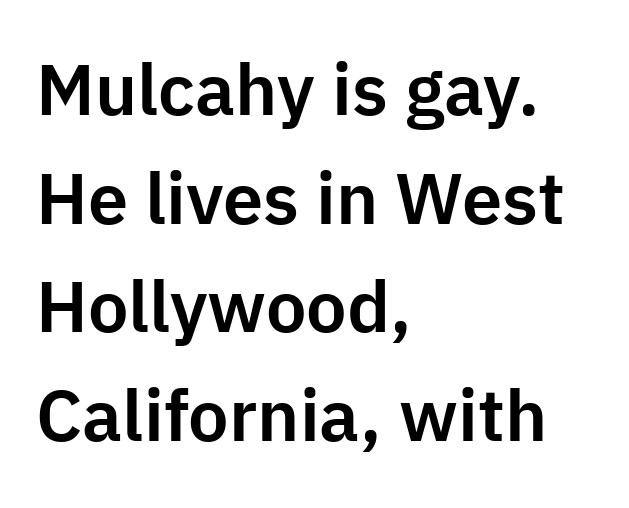
Q: Is the text italic (slanted)? A: No, it is upright.
Q: Is the typeface a serif or a sans-serif typeface? A: Sans-serif.
Q: Is the text underlined? A: No.
Q: How is the paragraph aligned? A: Left-aligned.
Q: Is the spacing between letters normal or unusually wide? A: Normal.
Q: Is the spacing between lines tight, normal or loose? A: Normal.
Q: Width (condensed, normal, or wide)? A: Normal.
Q: Stroke contrast? A: Low.
Q: x-height? A: Medium.
Q: Monospaced? A: No.
